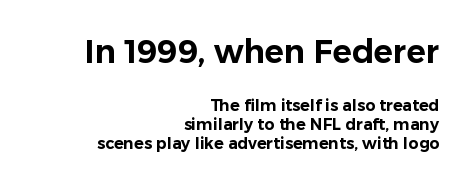
Q: Is the text italic (slanted)? A: No, it is upright.
Q: Is the typeface a serif or a sans-serif typeface? A: Sans-serif.
Q: Is the text underlined? A: No.
Q: How is the paragraph aligned? A: Right-aligned.
Q: Is the spacing between letters normal or unusually wide? A: Normal.
Q: Which block of text is set in a larger size, the first (top) or the second (bottom)? A: The first (top) one.
Q: Width (condensed, normal, or wide)? A: Normal.
Q: Stroke contrast? A: Low.
Q: x-height? A: Medium.
Q: Monospaced? A: No.
